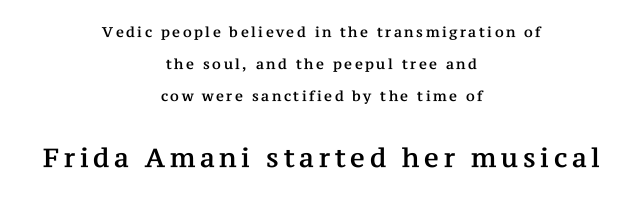
Nobody drew a line under any word here. Reading down the column, the eye jumps a long way to each next line. Neither beginnings nor endings align; midpoints do. Look at the glyph heights: the lower group is clearly the bigger setting.
